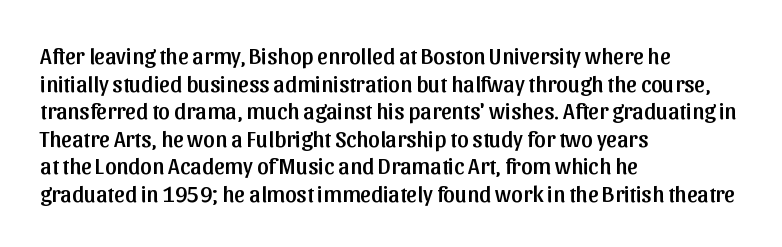
Q: Is the text italic (slanted)? A: No, it is upright.
Q: Is the text underlined? A: No.
Q: How is the paragraph aligned? A: Left-aligned.
Q: Is the spacing between letters normal or unusually wide? A: Normal.
